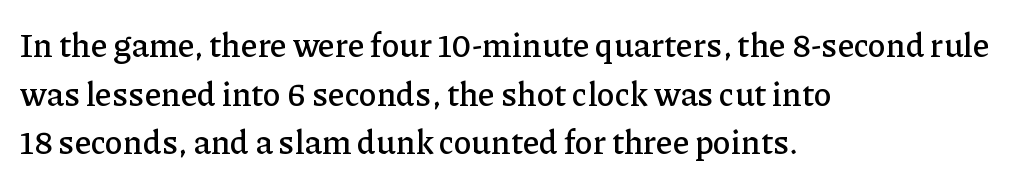
Proportional: the letters do not fall into vertical columns. The space beneath each line is pristine and unruled. The font's upright variant was chosen for this text. A typesetter would call this zero additional tracking.
